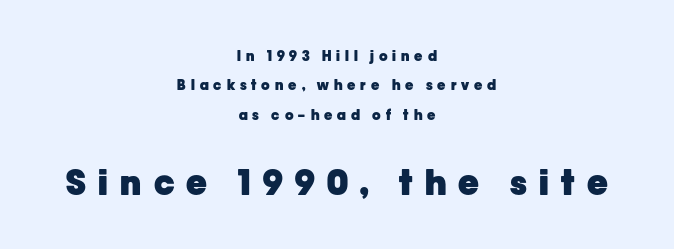
The image shows 35 px heavy sans-serif type, upright; set centered, loose line spacing (2.1x), unusually wide letter spacing (+0.35 em), not underlined; the second (bottom) block is 2.5x larger; low stroke contrast and a medium x-height.
